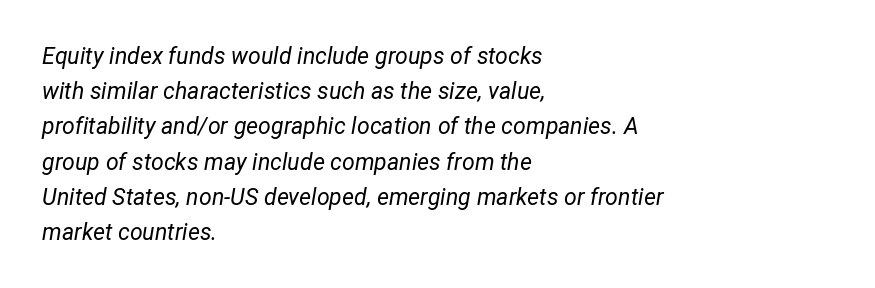
Q: Is the text bold? A: No.
Q: Is the text italic (slanted)? A: Yes, it leans right by about 12 degrees.
Q: Is the text underlined? A: No.
Q: How is the paragraph aligned? A: Left-aligned.
Q: Is the spacing between letters normal or unusually wide? A: Normal.
Q: Is the spacing between lines tight, normal or loose? A: Normal.
